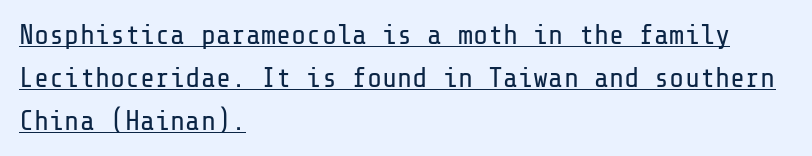
Nothing heavy about these letters — not bold at all. The typeface chosen for these lines omits serifs. Reading down the column, the eye jumps a familiar distance to each next line. Is the block centered? No — it sits flush against the left margin.
